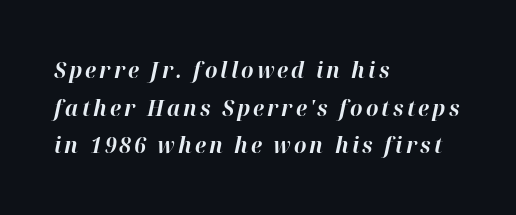
{"italic": "yes", "lean": "right", "slant_degrees": 12, "bold": "yes", "underline": "no", "align": "left", "line_spacing_ratio": 1.71, "glyph_px": 22}
